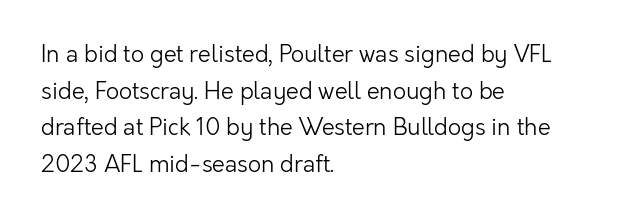
Notice how descenders clear the ascenders below comfortably — that's standard leading. Heft: none added — not bold. Posture: upright roman. The tracking reads as untouched default to a designer's eye. If you drew a ruler down the left edge, every line would touch it.
